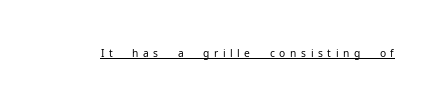
{"italic": "no", "bold": "no", "underline": "yes", "letter_spacing": "wide", "letter_spacing_em": 0.22, "glyph_px": 21}
